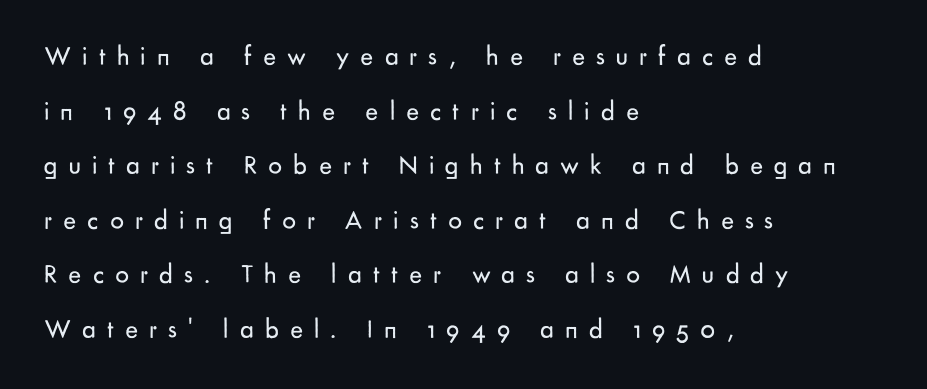
The image shows 27 px text type, upright; set left-aligned, loose line spacing (2.02x), unusually wide letter spacing (+0.41 em), not underlined.
